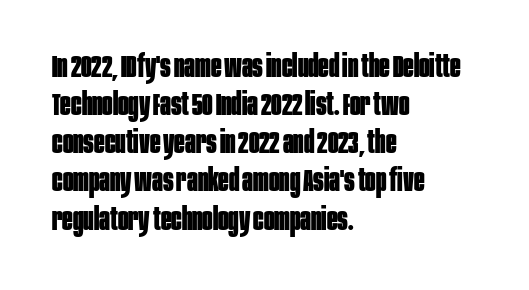
{"serif": "no", "italic": "no", "bold": "yes", "weight": "bold", "width": "condensed", "stroke_contrast": "low", "x_height": "large", "monospaced": "no", "underline": "no", "align": "left", "line_spacing_ratio": 1.23, "letter_spacing": "normal", "letter_spacing_em": 0.0, "glyph_px": 31}
